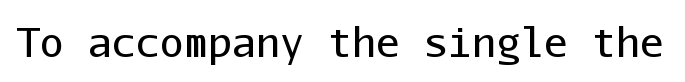
Q: Is the text bold? A: No.
Q: Is the text italic (slanted)? A: No, it is upright.
Q: Is the typeface a serif or a sans-serif typeface? A: Sans-serif.
Q: Is the text underlined? A: No.
Q: Is the spacing between letters normal or unusually wide? A: Normal.
Q: Width (condensed, normal, or wide)? A: Normal.
Q: Stroke contrast? A: Low.
Q: x-height? A: Medium.
Q: Monospaced? A: Yes.
